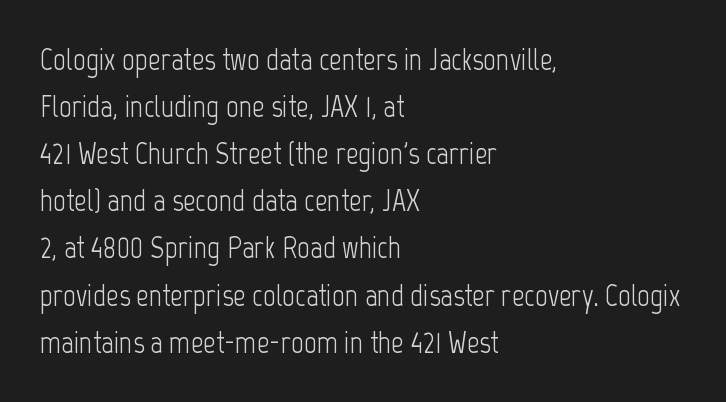
{"serif": "no", "italic": "no", "bold": "no", "weight": "light", "width": "condensed", "stroke_contrast": "low", "x_height": "medium", "monospaced": "no", "underline": "no", "align": "left", "line_spacing": "normal", "line_spacing_ratio": 1.52, "letter_spacing": "normal", "letter_spacing_em": 0.0, "glyph_px": 31}
